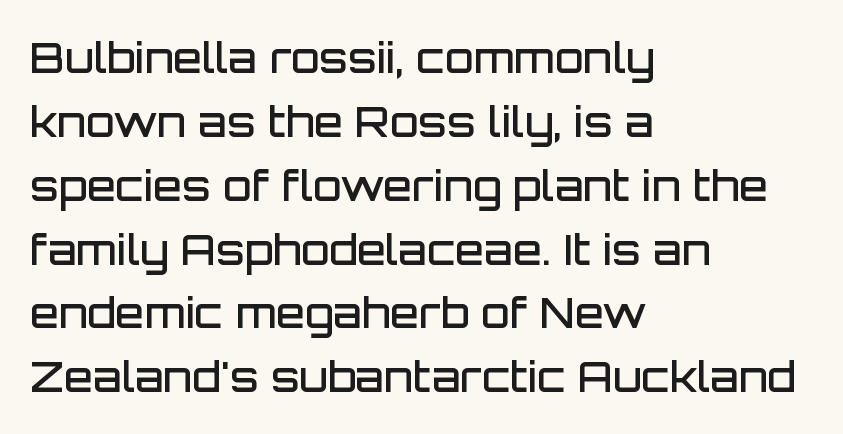
{"serif": "no", "italic": "no", "bold": "semi", "weight": "semibold", "width": "normal", "stroke_contrast": "low", "x_height": "large", "monospaced": "no", "underline": "no", "align": "left", "line_spacing": "normal", "line_spacing_ratio": 1.52, "letter_spacing": "normal", "letter_spacing_em": 0.0, "glyph_px": 42}
